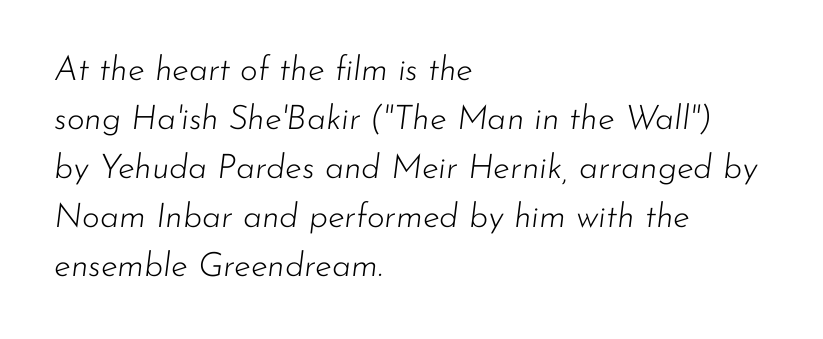
The rendering keeps characters at their native spacing. No letter is thick-stroked: the sample isn't bold. The face used here has a pronounced slope to its letters. The foot of each line stays bare and open. Vertically, the passage feels balanced, rows spaced as you'd expect.
